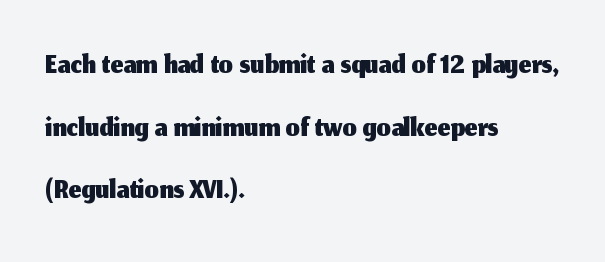
The image shows 45 px sans-serif type, upright; set left-aligned, normal line spacing (1.39x), normal letter spacing, not underlined; medium stroke contrast and a medium x-height.
